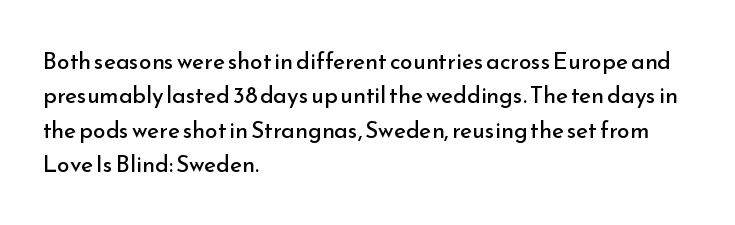
Q: Is the text bold? A: No.
Q: Is the text italic (slanted)? A: No, it is upright.
Q: Is the text underlined? A: No.
Q: How is the paragraph aligned? A: Left-aligned.
Q: Is the spacing between letters normal or unusually wide? A: Normal.
Q: Is the spacing between lines tight, normal or loose? A: Normal.
